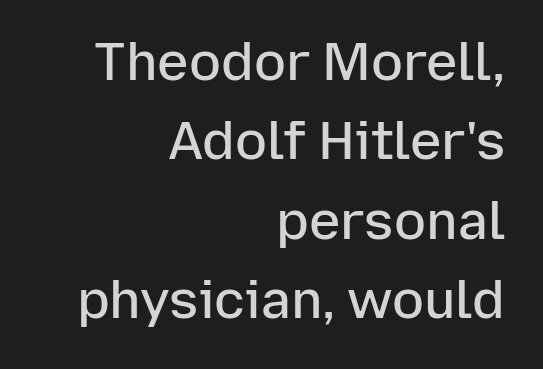
{"serif": "no", "italic": "no", "bold": "semi", "weight": "semibold", "width": "normal", "stroke_contrast": "low", "x_height": "medium", "monospaced": "no", "underline": "no", "align": "right", "line_spacing": "normal", "line_spacing_ratio": 1.5, "letter_spacing": "normal", "letter_spacing_em": 0.0, "glyph_px": 53}
